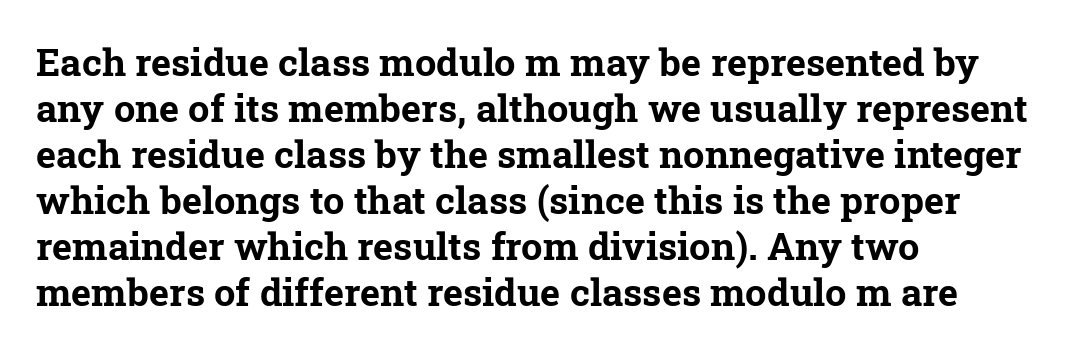
{"serif": "yes", "bold": "yes", "weight": "bold", "width": "normal", "stroke_contrast": "low", "x_height": "medium", "monospaced": "no", "underline": "no", "align": "left", "line_spacing_ratio": 1.21, "letter_spacing": "normal", "letter_spacing_em": 0.0, "glyph_px": 38}
